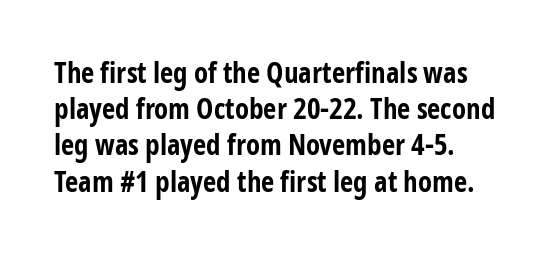
Q: Is the text bold? A: Yes.
Q: Is the text italic (slanted)? A: No, it is upright.
Q: Is the typeface a serif or a sans-serif typeface? A: Sans-serif.
Q: Is the text underlined? A: No.
Q: How is the paragraph aligned? A: Left-aligned.
Q: Is the spacing between letters normal or unusually wide? A: Normal.
Q: Is the spacing between lines tight, normal or loose? A: Normal.
Q: Width (condensed, normal, or wide)? A: Condensed.
Q: Stroke contrast? A: Low.
Q: x-height? A: Medium.
Q: Monospaced? A: No.
